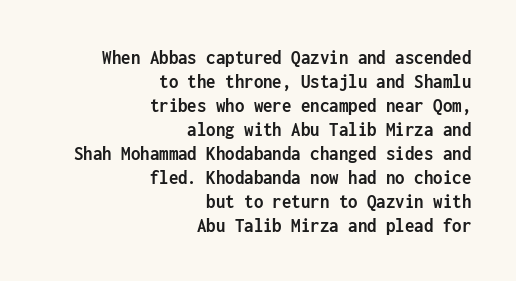
The image shows 21 px bold type, upright; set right-aligned, tight line spacing (1.14x), normal letter spacing, not underlined.
